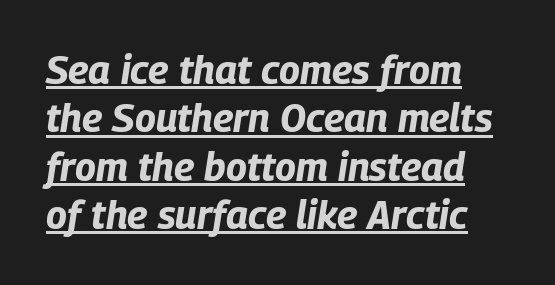
{"italic": "yes", "lean": "right", "slant_degrees": 9, "bold": "yes", "weight": "bold", "width": "condensed", "stroke_contrast": "low", "x_height": "large", "monospaced": "no", "underline": "yes", "align": "left", "line_spacing_ratio": 1.24, "letter_spacing": "normal", "letter_spacing_em": 0.0, "glyph_px": 39}
